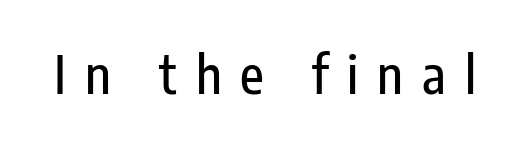
The type is letterspaced generously, with wide tracking. Are there feet on the stems? There aren't — it's a sans. The specimen omits any rule beneath the text block's lines. Every stem runs plumb, perpendicular to the baseline. Here the designer chose a conventional face with non-uniform glyph widths.
